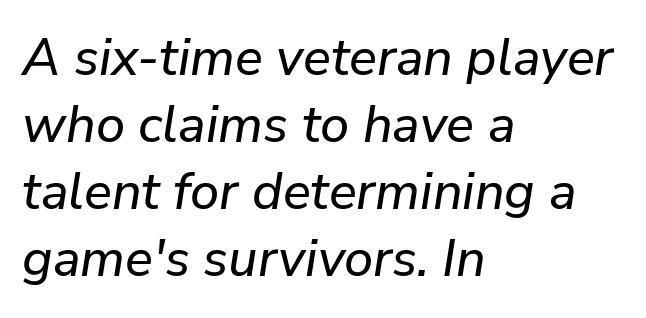
Quick note: underline off. The passage shown is typed in a proportional face where columns would drift. Slanted lettering throughout. Layout note: lines flush left.
